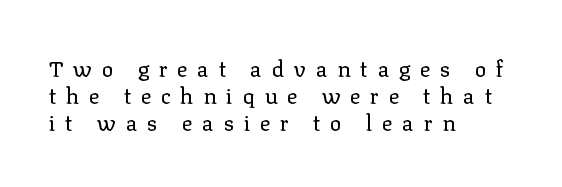
Style check: upright. A clean baseline with only descenders dipping below it. The passage shown is not bold in any degree. The passage is arranged the way most books set body copy — flush left. Students, note that the glyphs here are deliberately spaced far apart.
